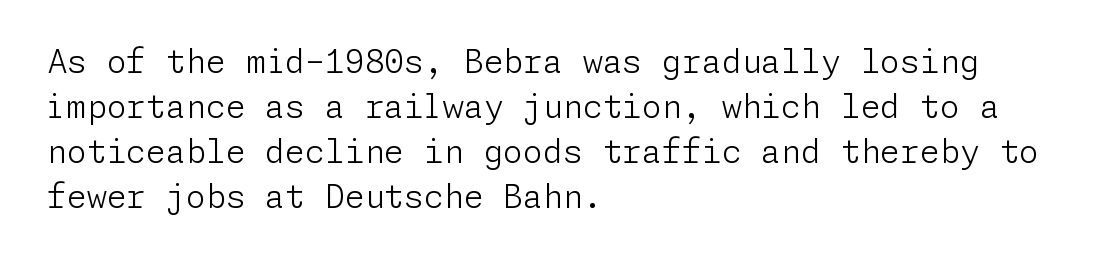
{"serif": "no", "italic": "no", "bold": "no", "weight": "light", "width": "normal", "stroke_contrast": "low", "x_height": "medium", "underline": "no", "align": "left", "line_spacing": "normal", "line_spacing_ratio": 1.41, "letter_spacing": "normal", "letter_spacing_em": 0.0, "glyph_px": 32}
